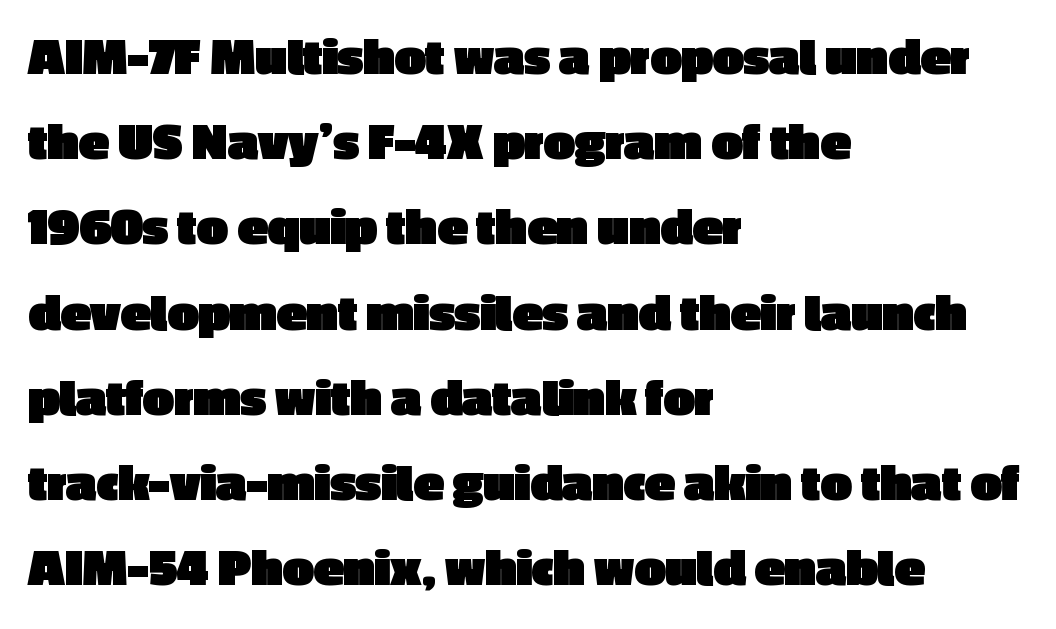
Q: Is the text bold? A: Yes.
Q: Is the text italic (slanted)? A: No, it is upright.
Q: Is the typeface a serif or a sans-serif typeface? A: Sans-serif.
Q: Is the text underlined? A: No.
Q: How is the paragraph aligned? A: Left-aligned.
Q: Is the spacing between letters normal or unusually wide? A: Normal.
Q: Is the spacing between lines tight, normal or loose? A: Normal.
Q: Width (condensed, normal, or wide)? A: Normal.
Q: x-height? A: Medium.
Q: Monospaced? A: No.
